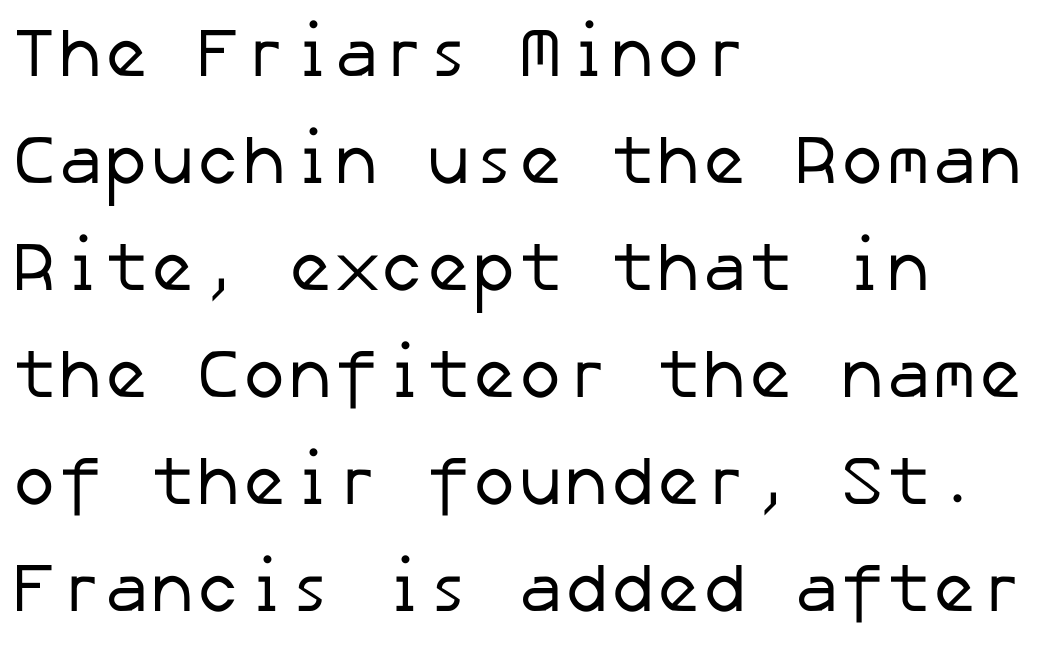
{"serif": "no", "bold": "no", "weight": "regular", "width": "normal", "stroke_contrast": "low", "x_height": "medium", "underline": "no", "align": "left", "line_spacing": "normal", "line_spacing_ratio": 1.55, "letter_spacing": "normal", "letter_spacing_em": 0.0, "glyph_px": 69}
